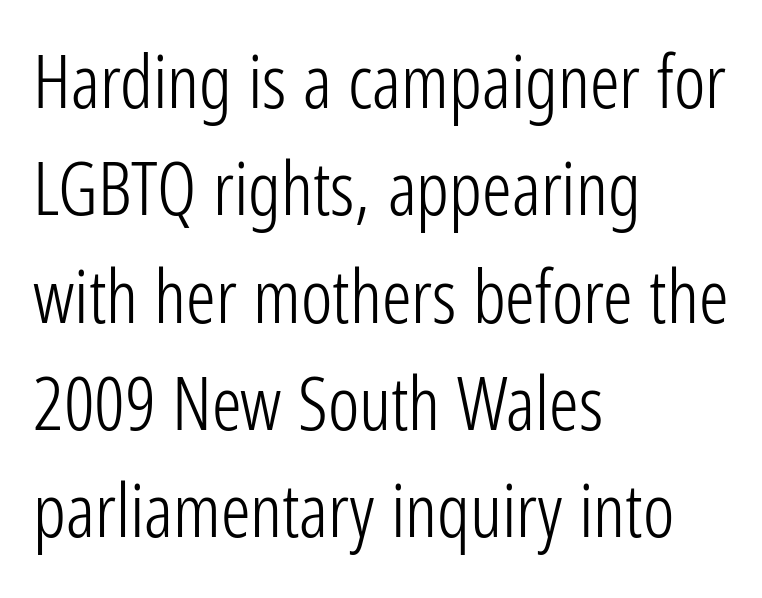
{"serif": "no", "italic": "no", "bold": "no", "weight": "light", "width": "condensed", "stroke_contrast": "low", "x_height": "medium", "monospaced": "no", "underline": "no", "align": "left", "line_spacing": "normal", "line_spacing_ratio": 1.45, "letter_spacing": "normal", "letter_spacing_em": 0.0, "glyph_px": 74}
